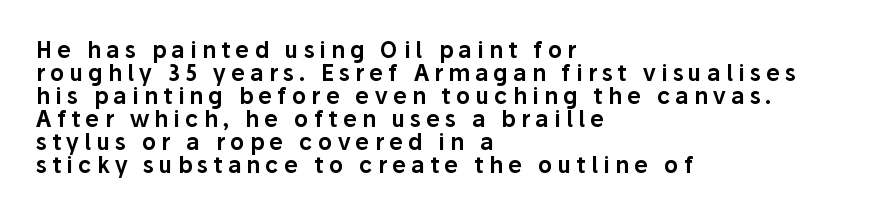
The image shows 22 px text type, upright; set left-aligned, tight line spacing (1.05x), unusually wide letter spacing (+0.24 em), not underlined.
